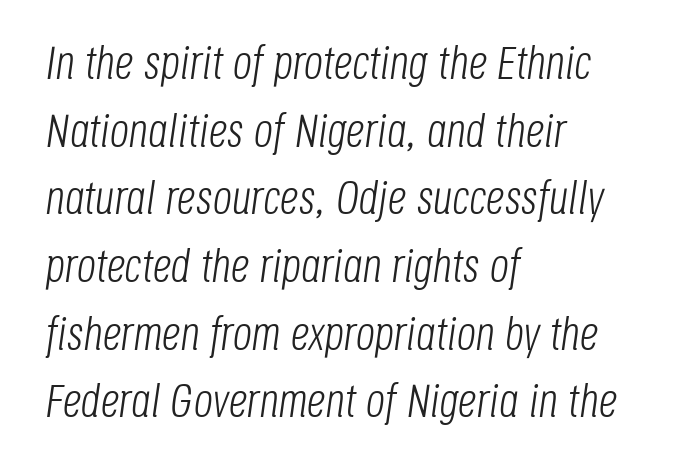
Q: Is the text bold? A: No.
Q: Is the text italic (slanted)? A: Yes, it leans right by about 8 degrees.
Q: Is the text underlined? A: No.
Q: How is the paragraph aligned? A: Left-aligned.
Q: Is the spacing between letters normal or unusually wide? A: Normal.
Q: Is the spacing between lines tight, normal or loose? A: Normal.
Q: Width (condensed, normal, or wide)? A: Condensed.
Q: Stroke contrast? A: Low.
Q: x-height? A: Large.
Q: Monospaced? A: No.
